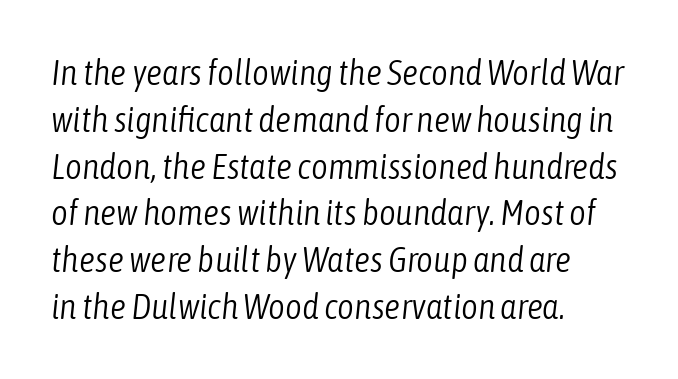
{"italic": "yes", "lean": "right", "slant_degrees": 6, "bold": "no", "weight": "light", "width": "condensed", "stroke_contrast": "low", "x_height": "medium", "monospaced": "no", "underline": "no", "align": "left", "line_spacing": "normal", "line_spacing_ratio": 1.3, "letter_spacing": "normal", "letter_spacing_em": 0.0, "glyph_px": 36}
